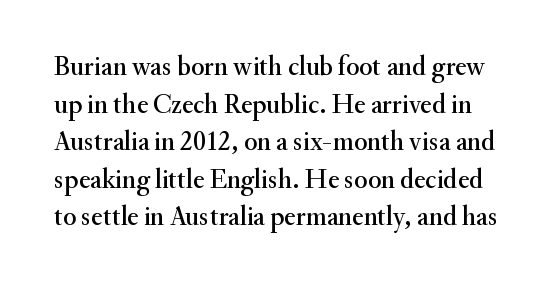
Q: Is the text italic (slanted)? A: No, it is upright.
Q: Is the text underlined? A: No.
Q: Is the spacing between letters normal or unusually wide? A: Normal.
Q: Is the spacing between lines tight, normal or loose? A: Normal.
